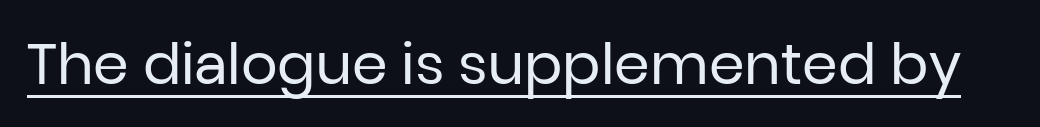
Character widths vary here, with narrow letters taking less room than wide ones. Ascenders rise straight up at ninety degrees. Does extra space separate the letters? No, they use regular spacing. These lines are composed in type without serifs. Somebody hit Ctrl+U on this one — the words are underlined. The strokes carry an ordinary text weight at most.
